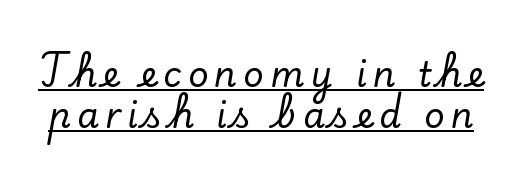
Q: Is the text italic (slanted)? A: Yes.
Q: Is the typeface a serif or a sans-serif typeface? A: Serif.
Q: Is the text underlined? A: Yes.
Q: Width (condensed, normal, or wide)? A: Normal.
Q: Stroke contrast? A: Low.
Q: x-height? A: Small.
Q: Monospaced? A: No.
